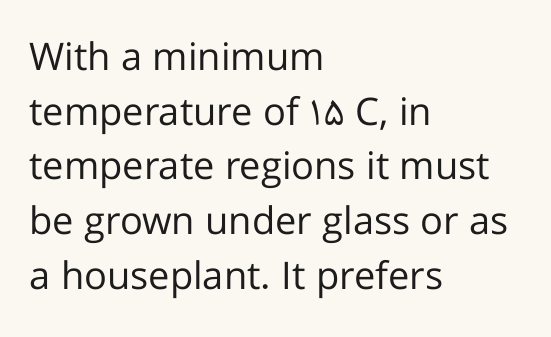
Q: Is the text bold? A: No.
Q: Is the text italic (slanted)? A: No, it is upright.
Q: Is the typeface a serif or a sans-serif typeface? A: Sans-serif.
Q: Is the text underlined? A: No.
Q: How is the paragraph aligned? A: Left-aligned.
Q: Is the spacing between letters normal or unusually wide? A: Normal.
Q: Is the spacing between lines tight, normal or loose? A: Normal.
Q: Width (condensed, normal, or wide)? A: Normal.
Q: Stroke contrast? A: Low.
Q: x-height? A: Medium.
Q: Monospaced? A: No.
